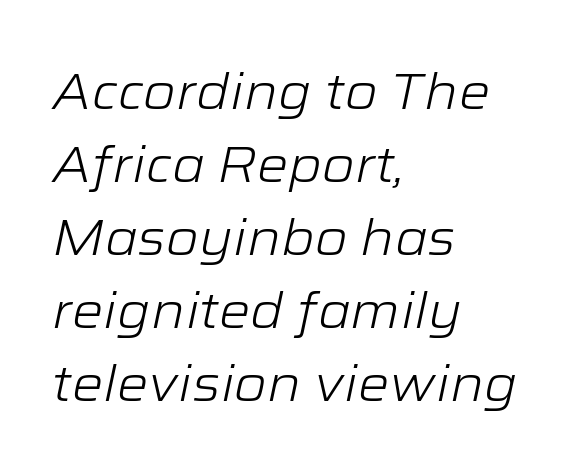
{"italic": "yes", "lean": "right", "slant_degrees": 12, "bold": "no", "weight": "light", "width": "wide", "stroke_contrast": "low", "x_height": "medium", "monospaced": "no", "underline": "no", "align": "left", "line_spacing": "normal", "line_spacing_ratio": 1.46, "letter_spacing": "normal", "letter_spacing_em": 0.0, "glyph_px": 50}
